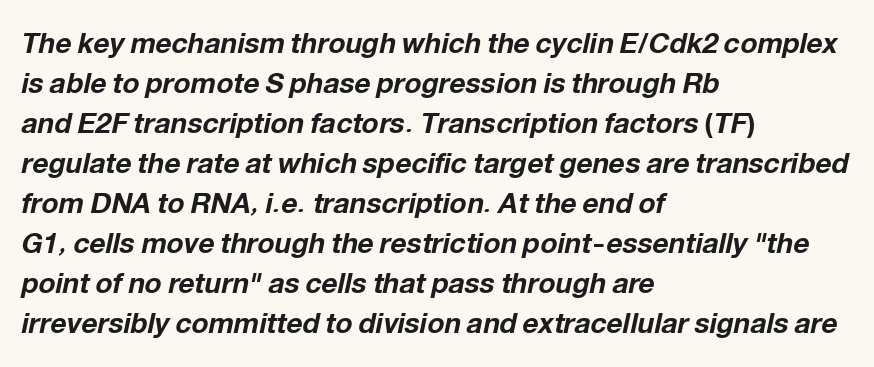
Q: Is the text bold? A: Yes.
Q: Is the text italic (slanted)? A: Yes, it leans right by about 12 degrees.
Q: Is the text underlined? A: No.
Q: How is the paragraph aligned? A: Left-aligned.
Q: Is the spacing between letters normal or unusually wide? A: Normal.
Q: Is the spacing between lines tight, normal or loose? A: Normal.
Q: Width (condensed, normal, or wide)? A: Normal.
Q: Stroke contrast? A: Low.
Q: x-height? A: Medium.
Q: Monospaced? A: No.
